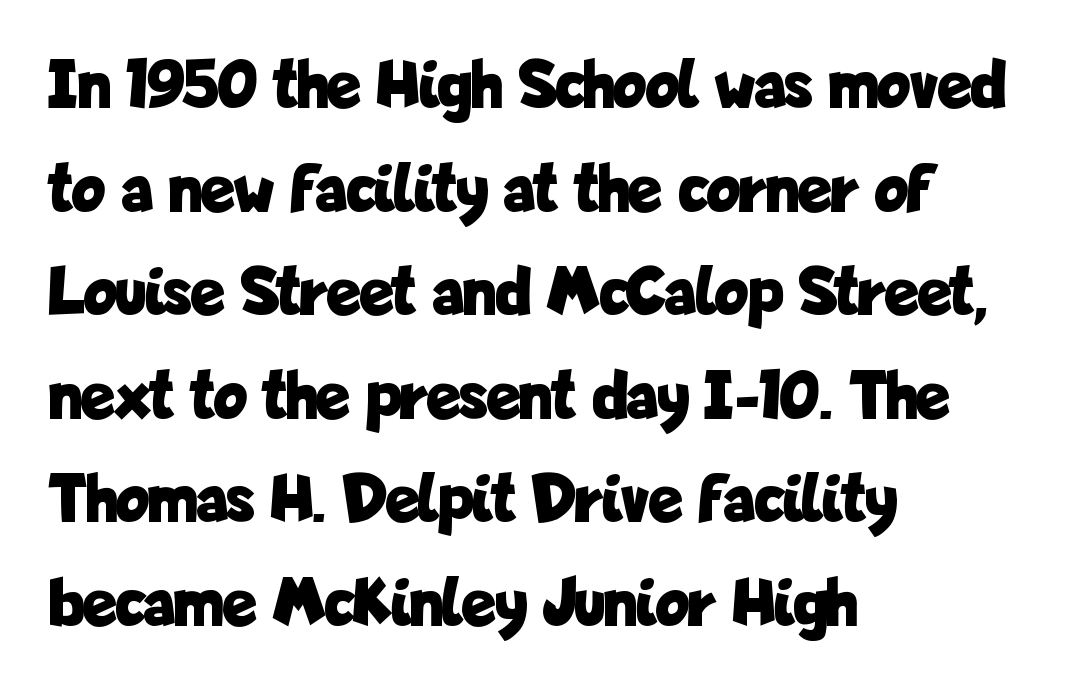
{"serif": "no", "italic": "no", "bold": "yes", "weight": "bold", "width": "condensed", "stroke_contrast": "low", "x_height": "medium", "monospaced": "no", "underline": "no", "align": "left", "line_spacing": "normal", "line_spacing_ratio": 1.48, "letter_spacing": "normal", "letter_spacing_em": 0.0, "glyph_px": 70}
